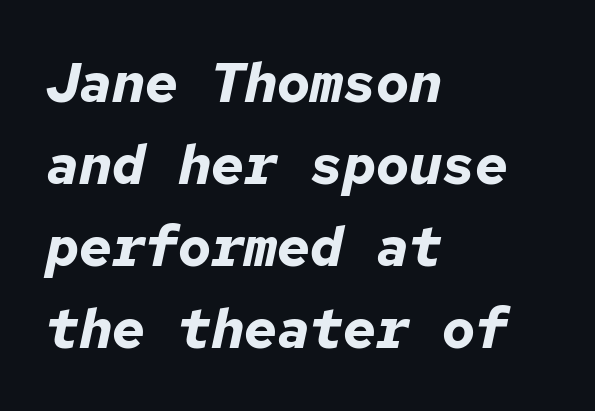
Thick stems and heavy bowls — unmistakably bold. Monospaced: the letters line up in strict vertical columns. The setting favours the left margin, as ordinary paragraphs usually do. Looking at the ascenders, they clearly lean.
